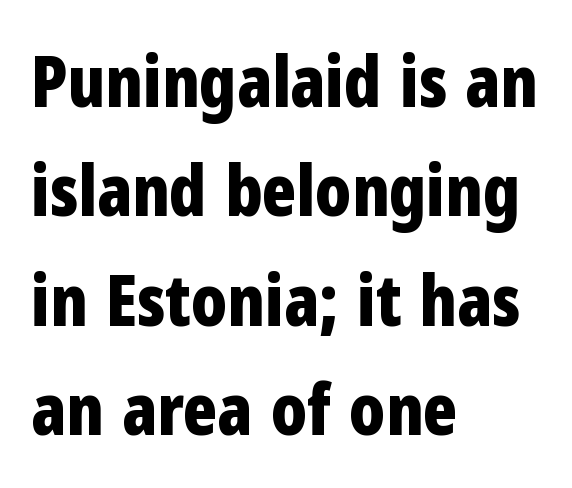
{"serif": "no", "italic": "no", "bold": "yes", "weight": "bold", "width": "condensed", "stroke_contrast": "low", "x_height": "medium", "monospaced": "no", "underline": "no", "align": "left", "line_spacing": "normal", "line_spacing_ratio": 1.54, "letter_spacing": "normal", "letter_spacing_em": 0.0, "glyph_px": 71}
